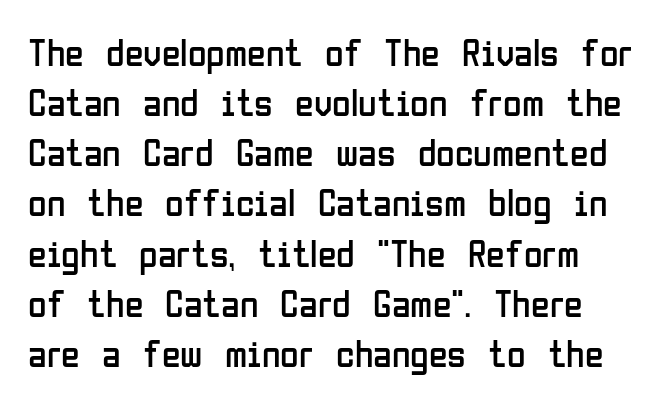
Nothing sits at the stroke ends, so this counts as sans-serif. The face used here is rendered with its standard letterfit. Posture: straight, roman, zero tilt. This sample has the flowing, uneven cadence of proportional lettering. The space between consecutive lines is moderate. The face looks like a standard text weight, possibly lighter.
